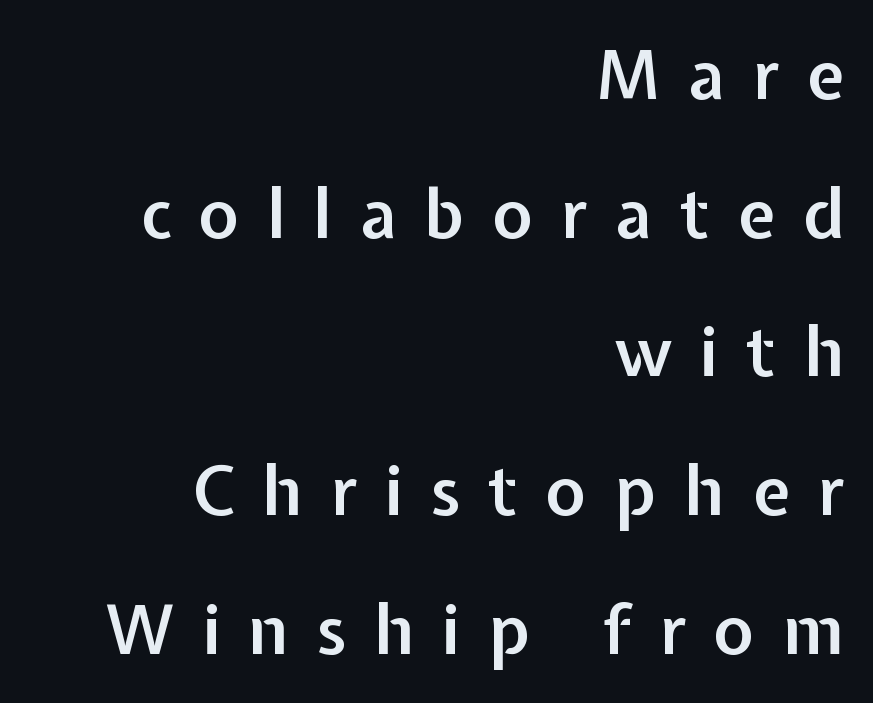
{"serif": "no", "italic": "no", "bold": "semi", "weight": "semibold", "width": "normal", "stroke_contrast": "low", "x_height": "medium", "monospaced": "no", "underline": "no", "align": "right", "line_spacing": "loose", "line_spacing_ratio": 2.04, "letter_spacing": "wide", "letter_spacing_em": 0.41, "glyph_px": 68}
